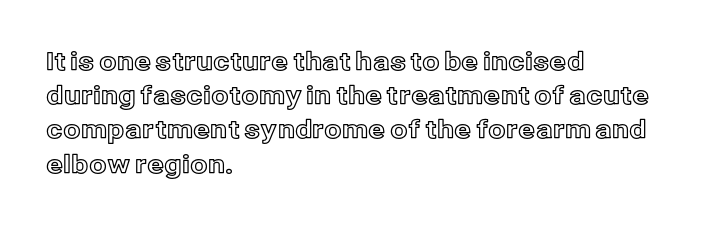
Q: Is the text italic (slanted)? A: No, it is upright.
Q: Is the text underlined? A: No.
Q: How is the paragraph aligned? A: Left-aligned.
Q: Is the spacing between letters normal or unusually wide? A: Normal.
Q: Is the spacing between lines tight, normal or loose? A: Normal.
